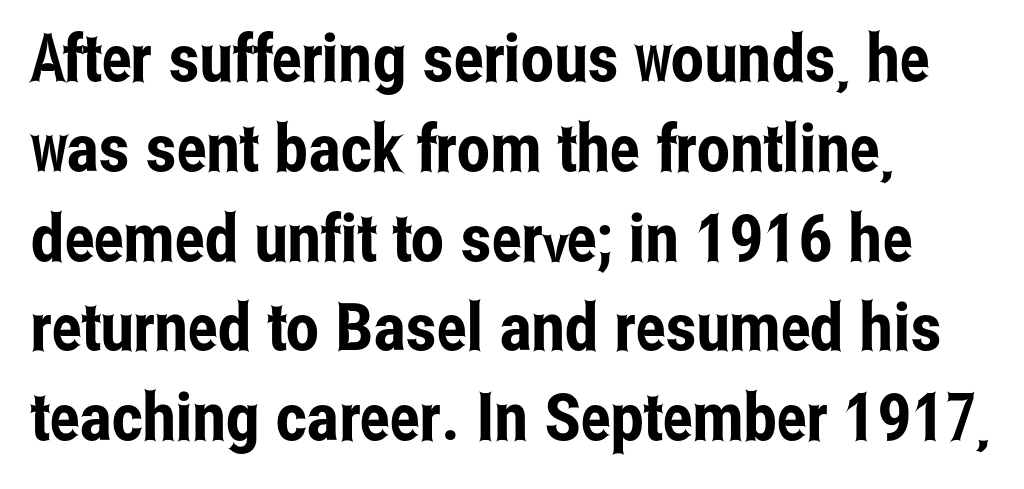
The image shows 66 px condensed sans-serif type, upright; set left-aligned, normal line spacing (1.36x), normal letter spacing, not underlined; low stroke contrast and a medium x-height.
